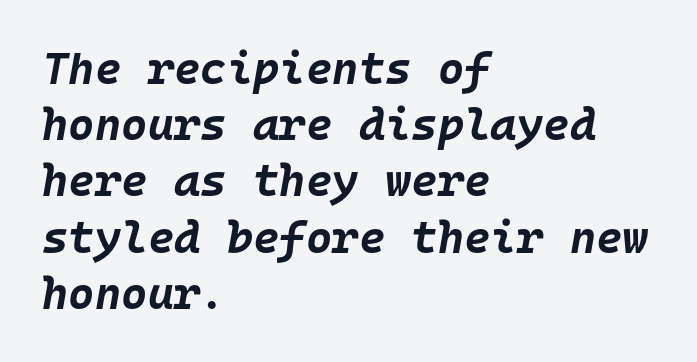
The image shows 45 px bold type, italic (leaning right), monospaced; set left-aligned, normal line spacing (1.25x), normal letter spacing, not underlined; low stroke contrast and a large x-height.
